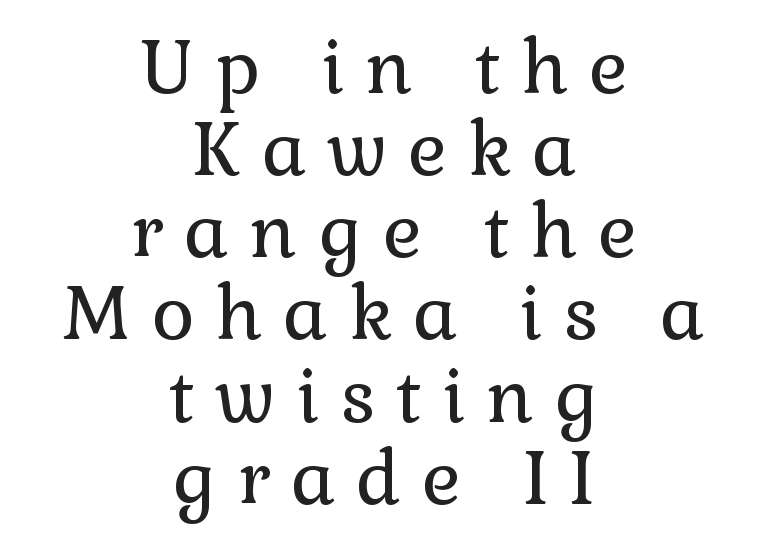
The image shows 74 px regular-weight serif type, upright; set centered, tight line spacing (1.11x), unusually wide letter spacing (+0.28 em), not underlined; a medium x-height.
